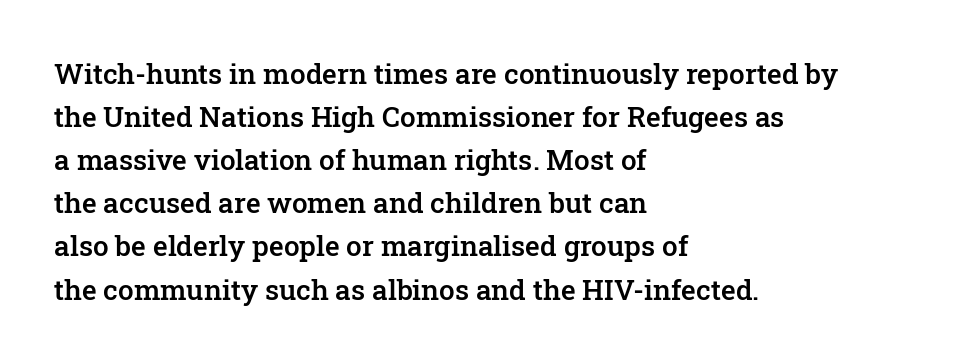
{"serif": "yes", "italic": "no", "bold": "semi", "weight": "semibold", "width": "normal", "stroke_contrast": "low", "x_height": "medium", "monospaced": "no", "underline": "no", "align": "left", "line_spacing": "normal", "line_spacing_ratio": 1.54, "letter_spacing": "normal", "letter_spacing_em": 0.0, "glyph_px": 28}
